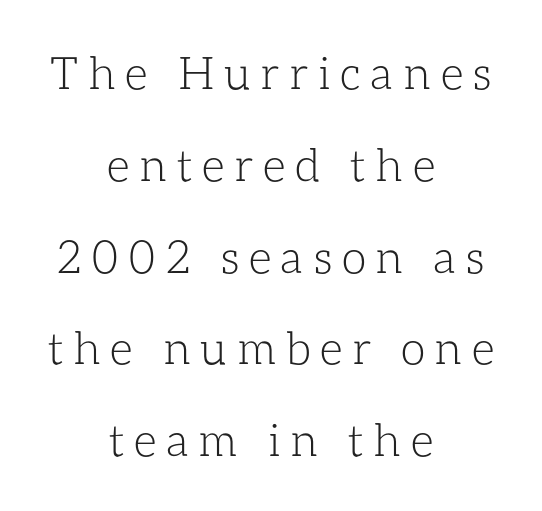
Q: Is the text bold? A: No.
Q: Is the text italic (slanted)? A: No, it is upright.
Q: Is the text underlined? A: No.
Q: How is the paragraph aligned? A: Centered.
Q: Is the spacing between letters normal or unusually wide? A: Unusually wide.
Q: Is the spacing between lines tight, normal or loose? A: Loose.
Q: Width (condensed, normal, or wide)? A: Normal.
Q: Stroke contrast? A: Low.
Q: x-height? A: Medium.
Q: Monospaced? A: No.
